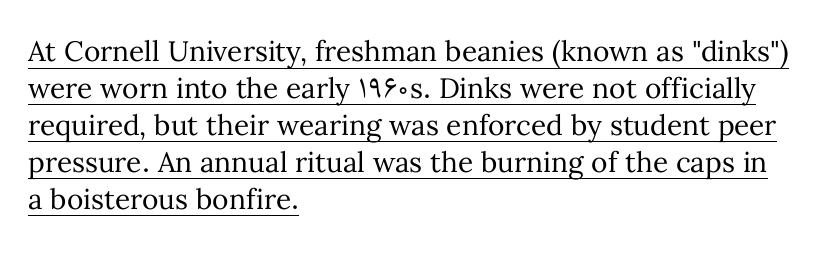
The image shows 28 px regular-weight type, upright; set left-aligned, normal line spacing (1.32x), normal letter spacing, underlined; medium stroke contrast and a medium x-height.
